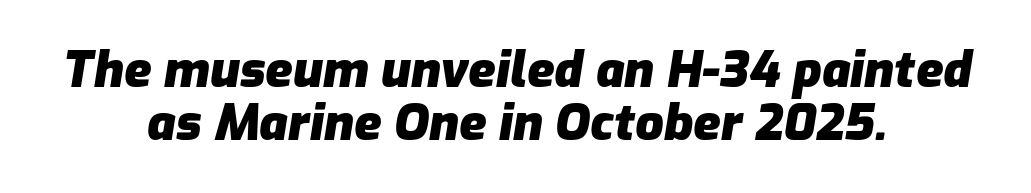
{"italic": "yes", "lean": "right", "slant_degrees": 9, "bold": "yes", "weight": "heavy", "width": "normal", "stroke_contrast": "low", "x_height": "medium", "monospaced": "no", "underline": "no", "align": "center", "line_spacing": "tight", "line_spacing_ratio": 1.06, "letter_spacing": "normal", "letter_spacing_em": 0.0, "glyph_px": 50}
